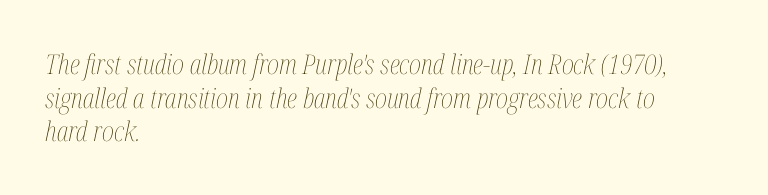
The image shows 27 px text type, italic (leaning right); set left-aligned, normal line spacing (1.25x), normal letter spacing, not underlined.
